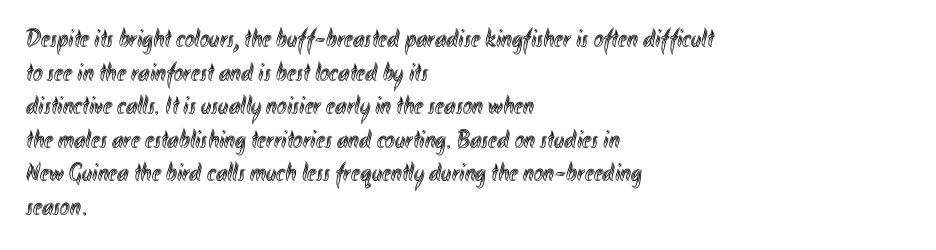
The image shows 26 px text type; set left-aligned, normal line spacing (1.29x), normal letter spacing, not underlined.
